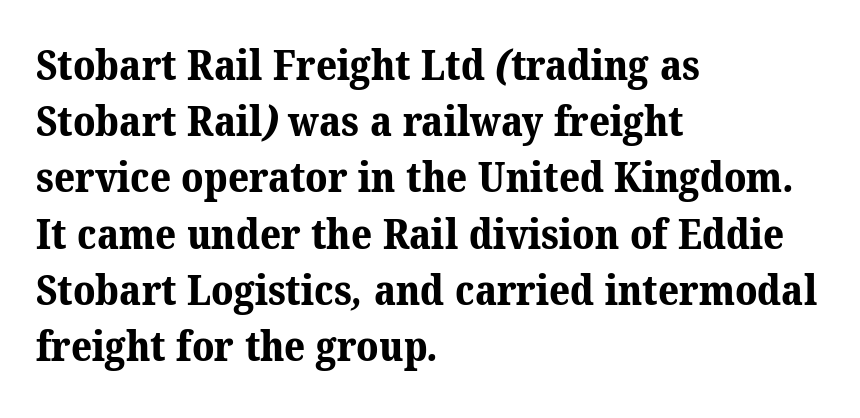
Q: Is the text bold? A: Yes.
Q: Is the typeface a serif or a sans-serif typeface? A: Serif.
Q: Is the text underlined? A: No.
Q: How is the paragraph aligned? A: Left-aligned.
Q: Is the spacing between letters normal or unusually wide? A: Normal.
Q: Is the spacing between lines tight, normal or loose? A: Normal.
Q: Width (condensed, normal, or wide)? A: Normal.
Q: Stroke contrast? A: Medium.
Q: x-height? A: Medium.
Q: Monospaced? A: No.
